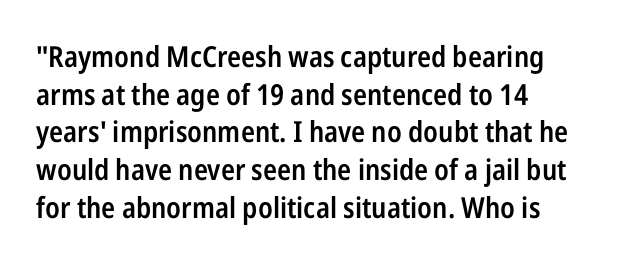
Q: Is the text bold? A: Semi-bold.
Q: Is the text italic (slanted)? A: No, it is upright.
Q: Is the typeface a serif or a sans-serif typeface? A: Sans-serif.
Q: Is the text underlined? A: No.
Q: How is the paragraph aligned? A: Left-aligned.
Q: Is the spacing between letters normal or unusually wide? A: Normal.
Q: Is the spacing between lines tight, normal or loose? A: Normal.
Q: Width (condensed, normal, or wide)? A: Condensed.
Q: Stroke contrast? A: Low.
Q: x-height? A: Medium.
Q: Monospaced? A: No.
